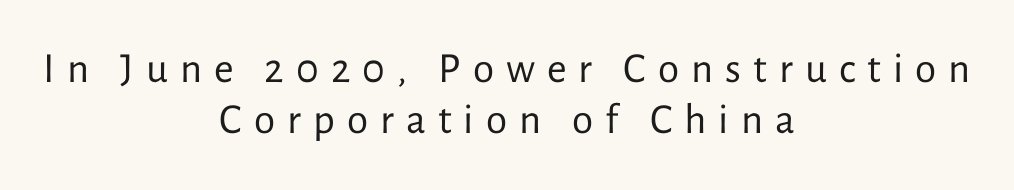
{"serif": "no", "italic": "no", "bold": "no", "weight": "regular", "width": "normal", "stroke_contrast": "low", "x_height": "medium", "monospaced": "no", "underline": "no", "align": "center", "line_spacing_ratio": 1.19, "letter_spacing": "wide", "letter_spacing_em": 0.28, "glyph_px": 43}
